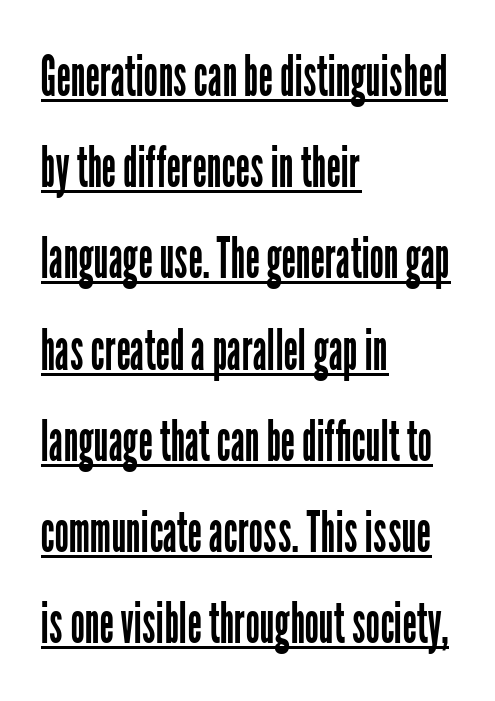
Q: Is the text bold? A: No.
Q: Is the text italic (slanted)? A: No, it is upright.
Q: Is the typeface a serif or a sans-serif typeface? A: Sans-serif.
Q: Is the text underlined? A: Yes.
Q: How is the paragraph aligned? A: Left-aligned.
Q: Is the spacing between letters normal or unusually wide? A: Normal.
Q: Is the spacing between lines tight, normal or loose? A: Normal.
Q: Width (condensed, normal, or wide)? A: Condensed.
Q: Stroke contrast? A: Low.
Q: x-height? A: Medium.
Q: Monospaced? A: No.
